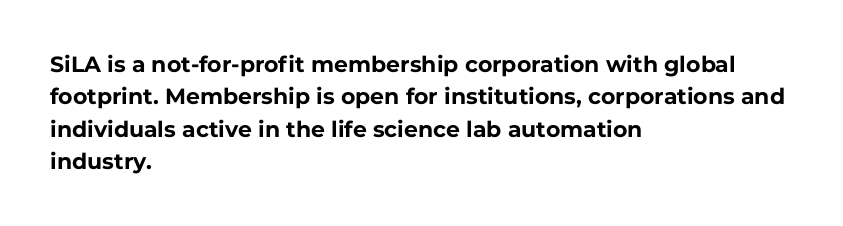
The image shows 22 px bold type, upright; set left-aligned, normal line spacing (1.47x), normal letter spacing, not underlined.
